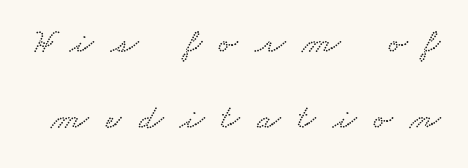
Q: Is the text underlined? A: No.
Q: Is the spacing between letters normal or unusually wide? A: Unusually wide.
Q: Is the spacing between lines tight, normal or loose? A: Loose.
Q: Width (condensed, normal, or wide)? A: Wide.
Q: Stroke contrast? A: Low.
Q: x-height? A: Small.
Q: Monospaced? A: No.
